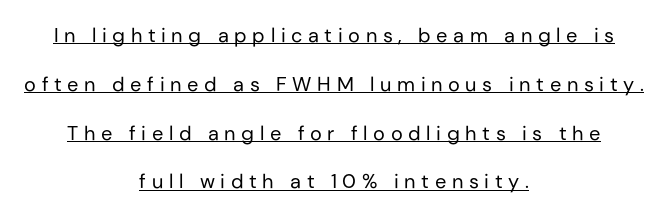
{"italic": "no", "bold": "no", "underline": "yes", "align": "center", "line_spacing": "loose", "line_spacing_ratio": 2.44, "letter_spacing": "wide", "letter_spacing_em": 0.28, "glyph_px": 20}
